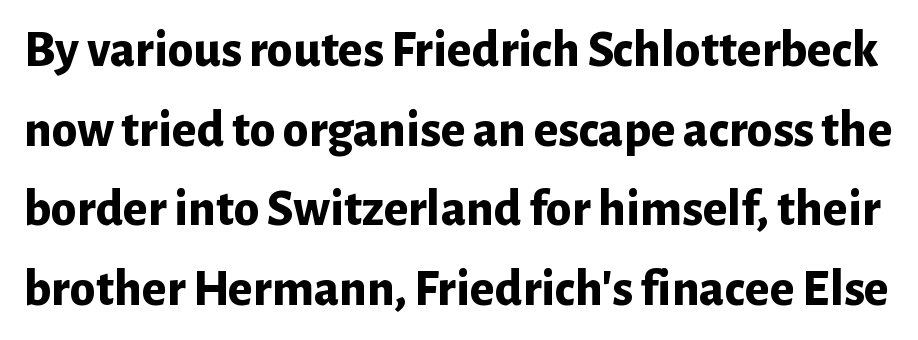
Q: Is the text bold? A: Yes.
Q: Is the text italic (slanted)? A: No, it is upright.
Q: Is the typeface a serif or a sans-serif typeface? A: Sans-serif.
Q: Is the text underlined? A: No.
Q: Is the spacing between letters normal or unusually wide? A: Normal.
Q: Is the spacing between lines tight, normal or loose? A: Normal.
Q: Width (condensed, normal, or wide)? A: Normal.
Q: Stroke contrast? A: Low.
Q: x-height? A: Medium.
Q: Monospaced? A: No.
